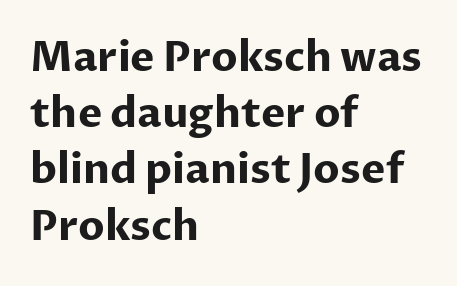
{"serif": "no", "italic": "no", "bold": "yes", "weight": "bold", "width": "normal", "stroke_contrast": "low", "x_height": "medium", "monospaced": "no", "underline": "no", "align": "left", "line_spacing": "normal", "line_spacing_ratio": 1.37, "letter_spacing": "normal", "letter_spacing_em": 0.0, "glyph_px": 41}
